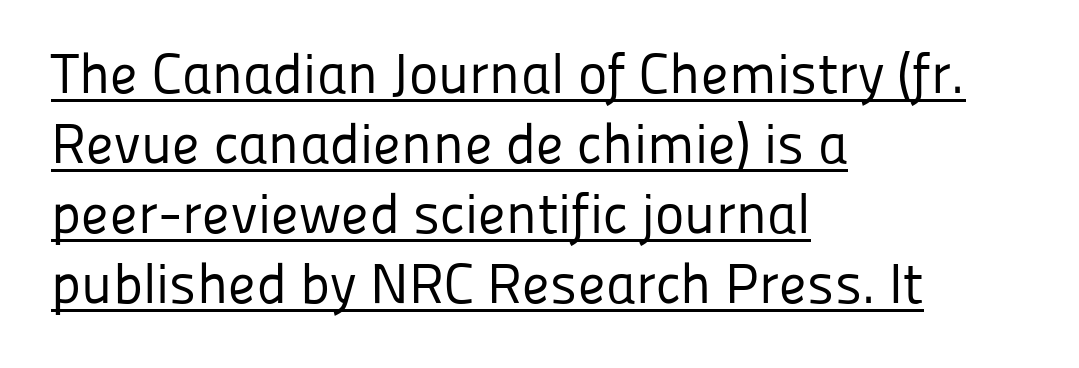
Q: Is the text bold? A: No.
Q: Is the text italic (slanted)? A: No, it is upright.
Q: Is the typeface a serif or a sans-serif typeface? A: Sans-serif.
Q: Is the text underlined? A: Yes.
Q: How is the paragraph aligned? A: Left-aligned.
Q: Is the spacing between letters normal or unusually wide? A: Normal.
Q: Is the spacing between lines tight, normal or loose? A: Normal.
Q: Width (condensed, normal, or wide)? A: Normal.
Q: Stroke contrast? A: Low.
Q: x-height? A: Medium.
Q: Monospaced? A: No.
